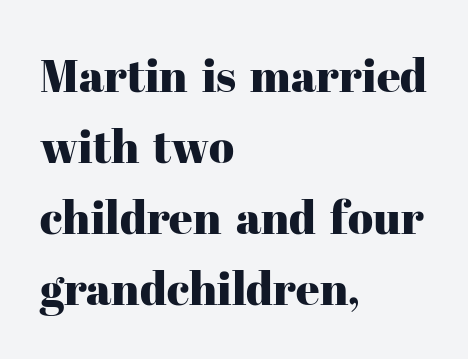
The image shows 46 px serif type, upright; set left-aligned, normal line spacing (1.54x), normal letter spacing, not underlined; high stroke contrast and a medium x-height.
